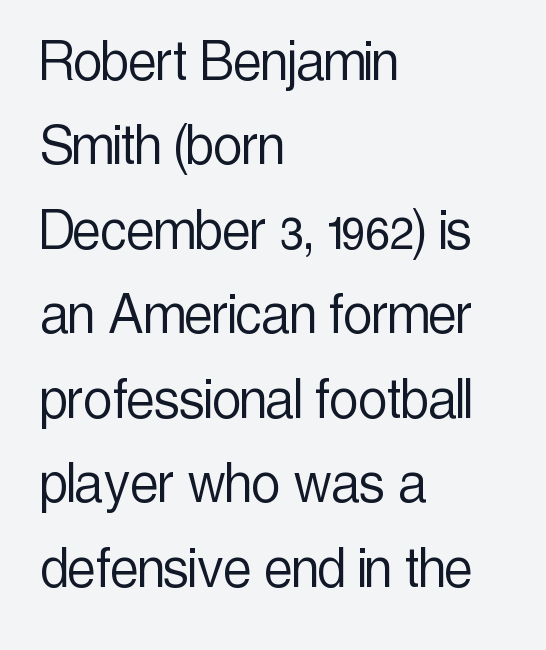
The image shows 64 px light, condensed sans-serif type, upright; set left-aligned, normal line spacing (1.32x), normal letter spacing, not underlined; a medium x-height.
